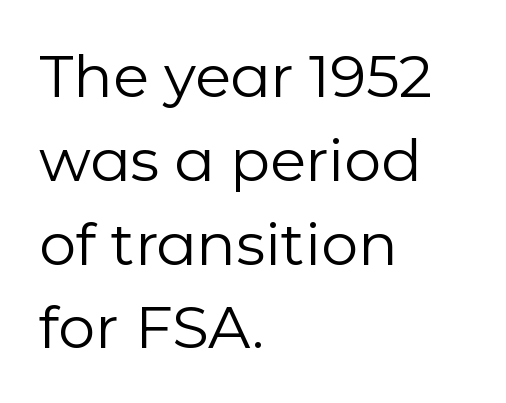
The image shows 59 px regular-weight sans-serif type, upright; set left-aligned, normal line spacing (1.42x), normal letter spacing, not underlined; low stroke contrast and a medium x-height.
